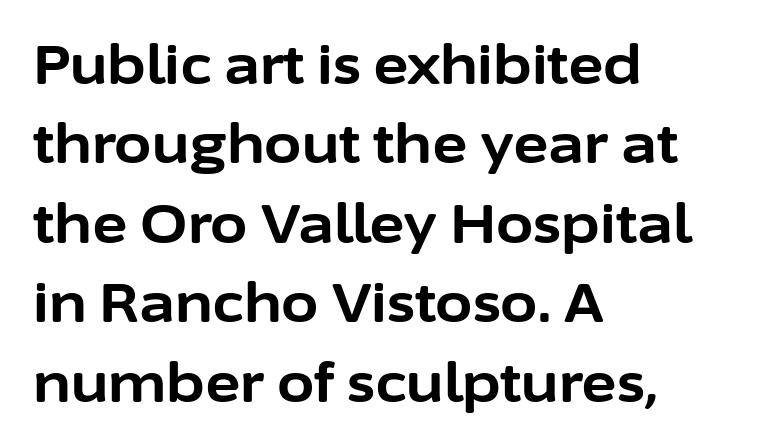
Between one letter and the next there's only the usual sliver of space. Typographically, this falls in the sans-serif category. A bare baseline throughout the passage. This is roman type, the default non-slanted kind.
